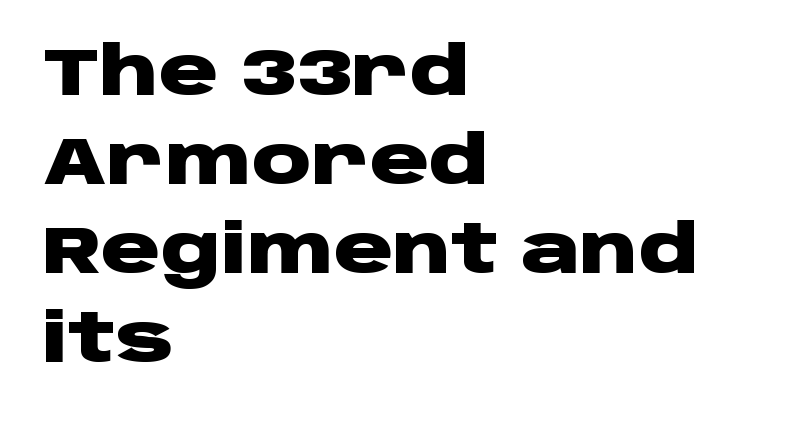
{"serif": "no", "italic": "no", "bold": "yes", "weight": "heavy", "width": "wide", "stroke_contrast": "low", "x_height": "large", "monospaced": "no", "underline": "no", "align": "left", "line_spacing": "normal", "line_spacing_ratio": 1.35, "letter_spacing": "normal", "letter_spacing_em": 0.0, "glyph_px": 66}
